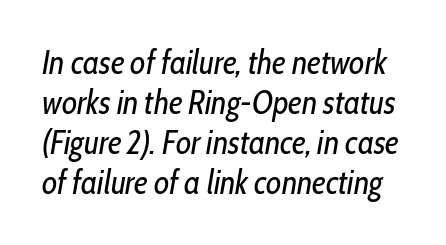
{"italic": "yes", "lean": "right", "slant_degrees": 10, "bold": "no", "weight": "regular", "width": "condensed", "stroke_contrast": "low", "x_height": "medium", "monospaced": "no", "underline": "no", "line_spacing_ratio": 1.21, "letter_spacing": "normal", "letter_spacing_em": 0.0, "glyph_px": 33}
